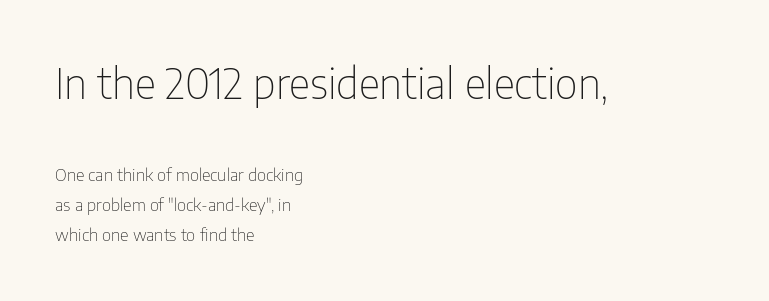
{"serif": "no", "italic": "no", "bold": "no", "weight": "thin", "width": "condensed", "stroke_contrast": "low", "x_height": "medium", "monospaced": "no", "underline": "no", "align": "left", "line_spacing_ratio": 1.77, "letter_spacing": "normal", "letter_spacing_em": 0.0, "larger_block": "first", "size_ratio": 2.47, "glyph_px": 42}
